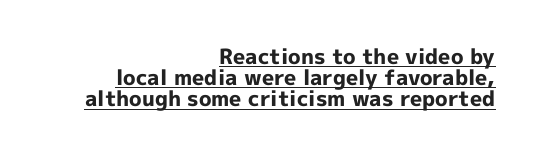
The image shows 21 px bold type, upright; set right-aligned, tight line spacing (1.01x), normal letter spacing, underlined.
